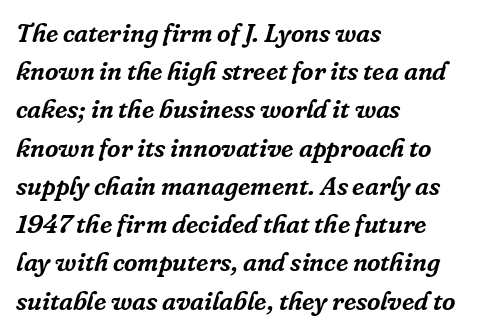
Italic: yes, the glyphs are oblique. Words appear dense and cohesive because spacing is normal. Quick note: interline space is typical. Teacher's note: observe the even left margin — that is flush-left alignment. Each row of text sits above clean, open space.
